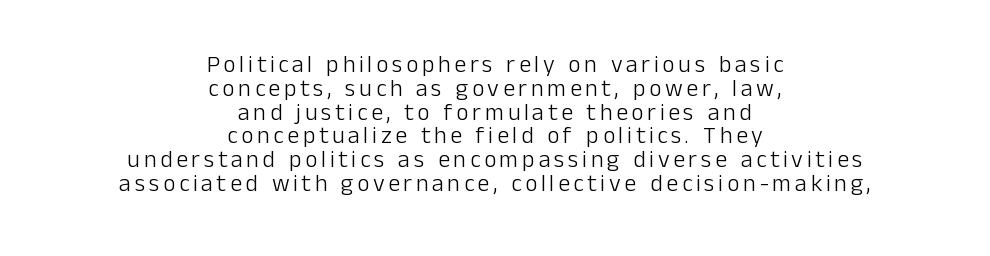
The rendering positions every line midway between the sides. Just letters on the line, the space beneath them empty. Whoever set this chose condensed vertical rhythm over breathing room. If you drew a line through each stem, it would be perfectly vertical. On a weight scale, this lands at 450 or below.
